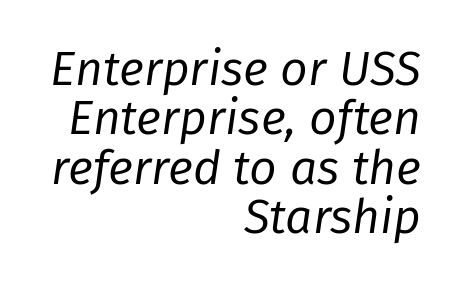
{"italic": "yes", "lean": "right", "slant_degrees": 8, "bold": "no", "weight": "regular", "width": "normal", "stroke_contrast": "low", "x_height": "medium", "monospaced": "no", "underline": "no", "align": "right", "line_spacing": "tight", "line_spacing_ratio": 1.03, "letter_spacing": "normal", "letter_spacing_em": 0.0, "glyph_px": 48}
